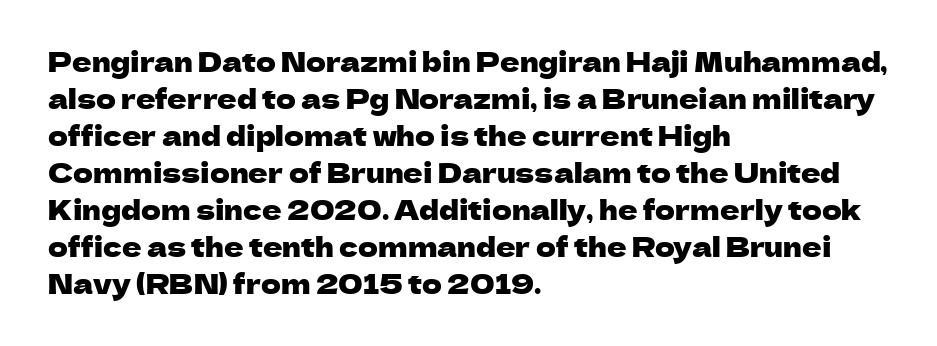
Q: Is the text italic (slanted)? A: No, it is upright.
Q: Is the text underlined? A: No.
Q: How is the paragraph aligned? A: Left-aligned.
Q: Is the spacing between letters normal or unusually wide? A: Normal.
Q: Is the spacing between lines tight, normal or loose? A: Normal.
